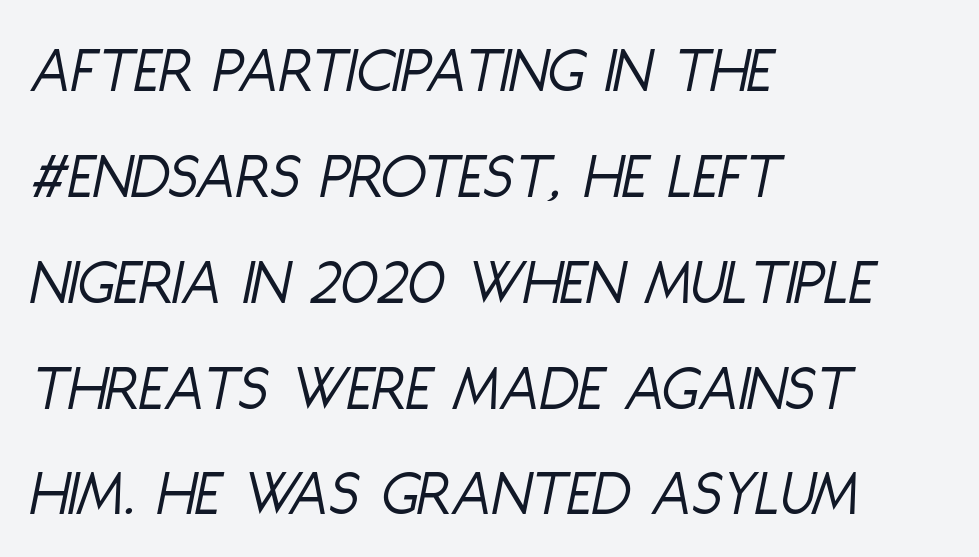
{"italic": "yes", "lean": "right", "slant_degrees": 11, "bold": "no", "weight": "light", "width": "condensed", "stroke_contrast": "low", "x_height": "large", "monospaced": "no", "underline": "no", "align": "left", "line_spacing": "normal", "line_spacing_ratio": 1.58, "letter_spacing": "normal", "letter_spacing_em": 0.0, "glyph_px": 67}
